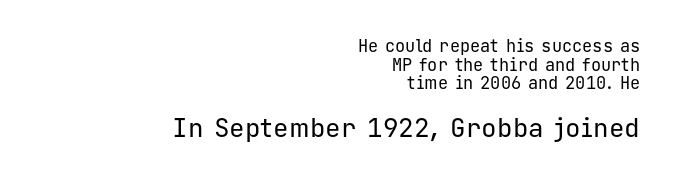
Descenders are the only things crossing below the line. Rendered with straight, roman letterforms. Where is the straight margin? On the right. The line-height multiplier appears low, near solid setting. Tracking here is standard; glyphs follow each other at the usual distance. The designer gave the closing block more size than the opening block.
